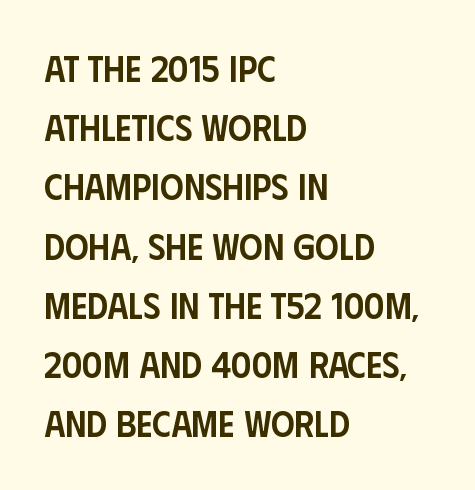
{"serif": "no", "italic": "no", "bold": "semi", "weight": "semibold", "width": "condensed", "stroke_contrast": "low", "x_height": "large", "monospaced": "no", "underline": "no", "align": "left", "line_spacing": "normal", "line_spacing_ratio": 1.6, "letter_spacing": "normal", "letter_spacing_em": 0.0, "glyph_px": 37}
